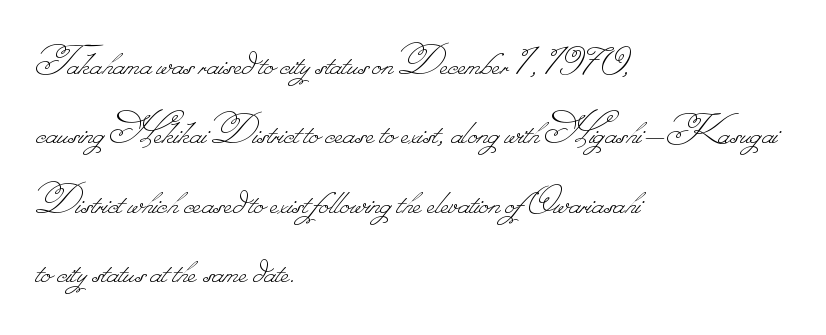
The image shows 45 px thin type; set left-aligned, normal line spacing (1.54x), normal letter spacing, not underlined; low stroke contrast.
